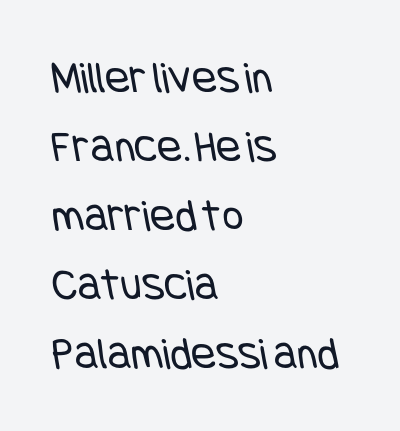
{"serif": "no", "bold": "no", "weight": "regular", "width": "condensed", "stroke_contrast": "low", "x_height": "large", "underline": "no", "align": "left", "line_spacing": "normal", "line_spacing_ratio": 1.5, "letter_spacing": "normal", "letter_spacing_em": 0.0, "glyph_px": 46}
